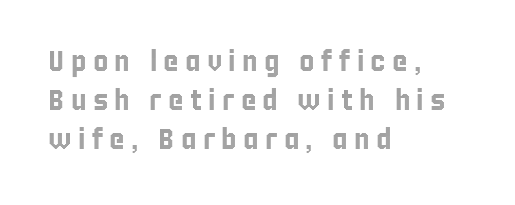
Q: Is the text italic (slanted)? A: No, it is upright.
Q: Is the text underlined? A: No.
Q: How is the paragraph aligned? A: Left-aligned.
Q: Is the spacing between letters normal or unusually wide? A: Unusually wide.
Q: Is the spacing between lines tight, normal or loose? A: Normal.
Q: Width (condensed, normal, or wide)? A: Condensed.
Q: x-height? A: Large.
Q: Monospaced? A: No.
